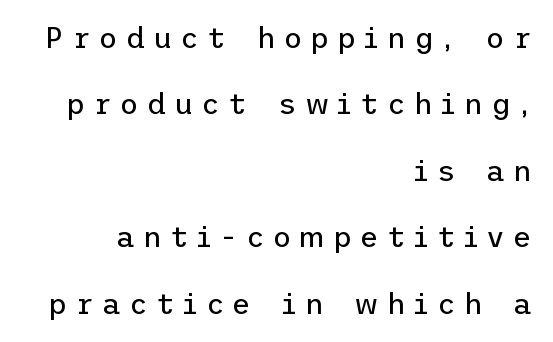
Q: Is the text bold? A: No.
Q: Is the text italic (slanted)? A: No, it is upright.
Q: Is the typeface a serif or a sans-serif typeface? A: Sans-serif.
Q: Is the text underlined? A: No.
Q: How is the paragraph aligned? A: Right-aligned.
Q: Is the spacing between letters normal or unusually wide? A: Unusually wide.
Q: Is the spacing between lines tight, normal or loose? A: Loose.
Q: Width (condensed, normal, or wide)? A: Normal.
Q: Stroke contrast? A: Low.
Q: x-height? A: Medium.
